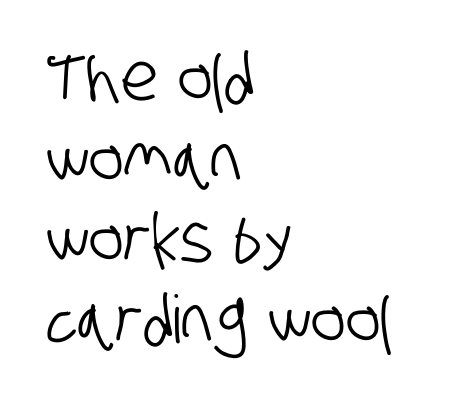
Q: Is the typeface a serif or a sans-serif typeface? A: Sans-serif.
Q: Is the text underlined? A: No.
Q: How is the paragraph aligned? A: Left-aligned.
Q: Is the spacing between letters normal or unusually wide? A: Normal.
Q: Width (condensed, normal, or wide)? A: Condensed.
Q: Stroke contrast? A: Low.
Q: x-height? A: Large.
Q: Monospaced? A: No.
